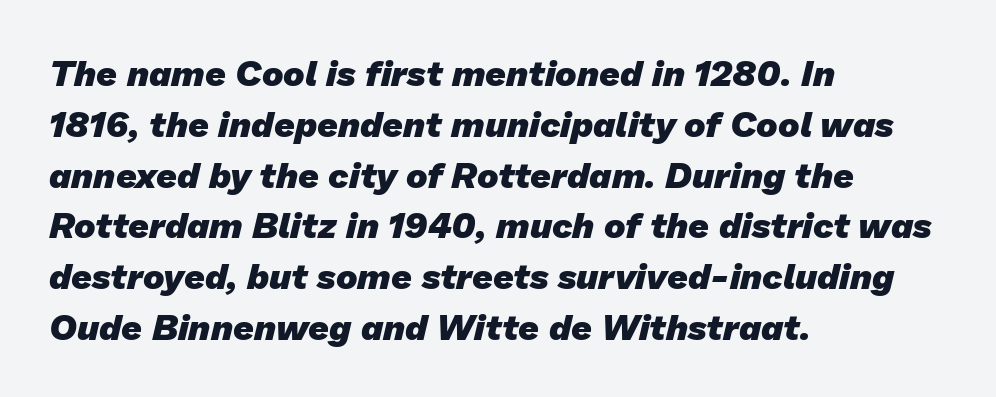
Observe the absence of serifs on each vertical stroke in this sample. Each letter keeps its own natural width here, so spacing adapts to shape. Strong, thick strokes mark this as bold type. Descenders hang freely into open space. The line texture is even and compact thanks to regular tracking.
